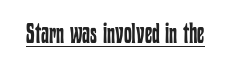
Q: Is the text bold? A: No.
Q: Is the text italic (slanted)? A: No, it is upright.
Q: Is the text underlined? A: Yes.
Q: Is the spacing between letters normal or unusually wide? A: Normal.
Q: Width (condensed, normal, or wide)? A: Condensed.
Q: Stroke contrast? A: Low.
Q: x-height? A: Medium.
Q: Monospaced? A: No.
